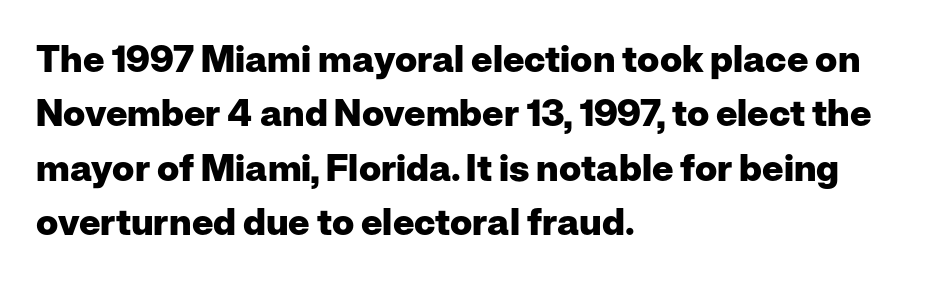
Every letter is thick-stroked: bold, no question. Think of a printed novel: that variable character pitch is what you see here. Is the letter spacing exaggerated? No — it looks like the ordinary default. A typesetter would label this face a sans. Normally led — the rows are evenly, conventionally spaced.
